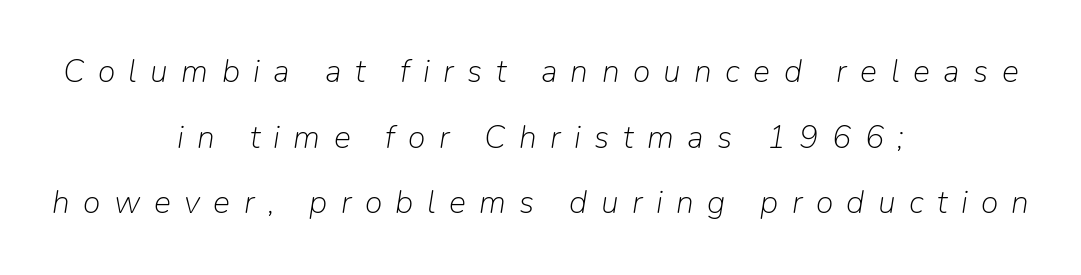
Q: Is the text bold? A: No.
Q: Is the text italic (slanted)? A: Yes, it leans right by about 9 degrees.
Q: Is the text underlined? A: No.
Q: How is the paragraph aligned? A: Centered.
Q: Is the spacing between letters normal or unusually wide? A: Unusually wide.
Q: Is the spacing between lines tight, normal or loose? A: Loose.
Q: Width (condensed, normal, or wide)? A: Normal.
Q: Stroke contrast? A: Low.
Q: x-height? A: Medium.
Q: Monospaced? A: No.
